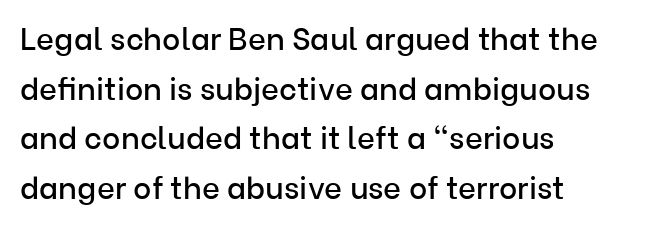
{"serif": "no", "italic": "no", "width": "normal", "stroke_contrast": "low", "x_height": "medium", "monospaced": "no", "underline": "no", "align": "left", "line_spacing": "normal", "line_spacing_ratio": 1.6, "letter_spacing": "normal", "letter_spacing_em": 0.0, "glyph_px": 31}
